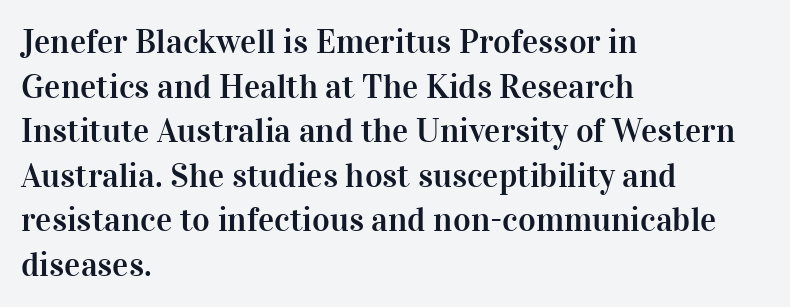
Q: Is the text italic (slanted)? A: No, it is upright.
Q: Is the typeface a serif or a sans-serif typeface? A: Serif.
Q: Is the text underlined? A: No.
Q: How is the paragraph aligned? A: Left-aligned.
Q: Is the spacing between letters normal or unusually wide? A: Normal.
Q: Is the spacing between lines tight, normal or loose? A: Normal.
Q: Width (condensed, normal, or wide)? A: Normal.
Q: Stroke contrast? A: High.
Q: x-height? A: Medium.
Q: Monospaced? A: No.
